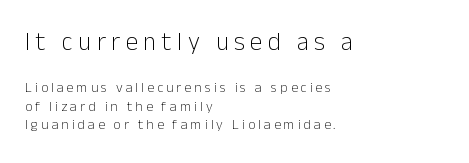
Baseline-to-baseline distance is the conventional proportion of letter height. Short and long lines alike share a common starting point at left. Weight: not bold — regular or lighter. Here the glyphs are tracked loosely, breaking word shapes into spaced letters. Typesetter's note — upper block bumped up in size, lower block left smaller.
